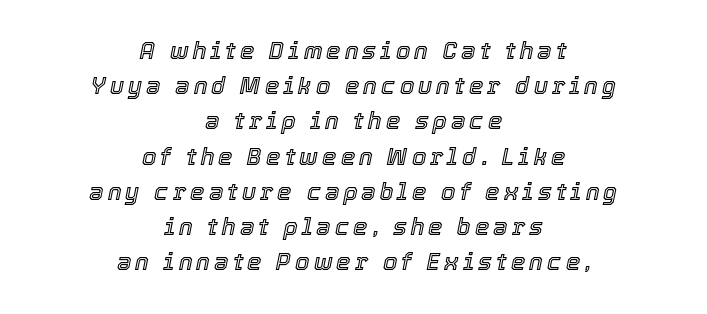
The rendering uses a moderate line-height, typical for paragraphs. Slant detected: the letters are inclined. Teacher's note: observe the equal gaps on both sides — that is centered alignment. Nobody drew a line under any word here.
